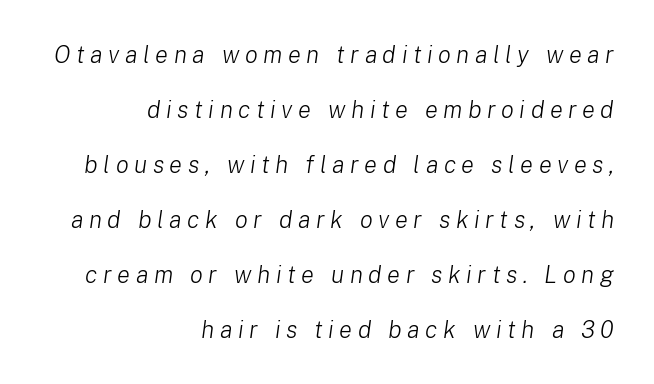
Italic: yes, the glyphs are oblique. Unmarked baselines from the first word to the last. Casual observation: everything's shoved over to the right. Regarding leading, the lines here are spaced well apart.
